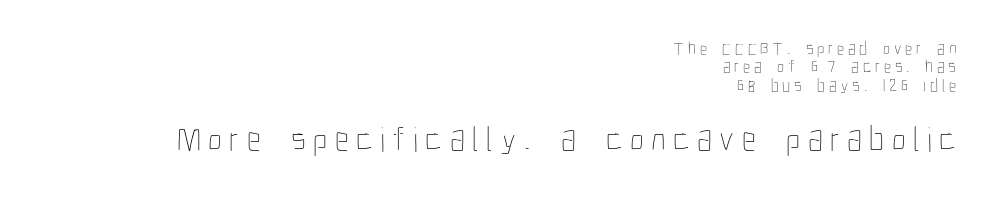
Q: Is the text bold? A: No.
Q: Is the text italic (slanted)? A: No, it is upright.
Q: Is the text underlined? A: No.
Q: How is the paragraph aligned? A: Right-aligned.
Q: Is the spacing between letters normal or unusually wide? A: Unusually wide.
Q: Is the spacing between lines tight, normal or loose? A: Tight.
Q: Which block of text is set in a larger size, the first (top) or the second (bottom)? A: The second (bottom) one.
Q: Width (condensed, normal, or wide)? A: Condensed.
Q: Stroke contrast? A: Low.
Q: x-height? A: Medium.
Q: Monospaced? A: No.
